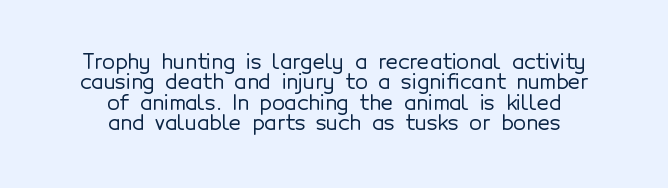
{"italic": "no", "underline": "no", "align": "center", "line_spacing": "tight", "line_spacing_ratio": 0.97, "letter_spacing": "normal", "letter_spacing_em": 0.0, "glyph_px": 21}
